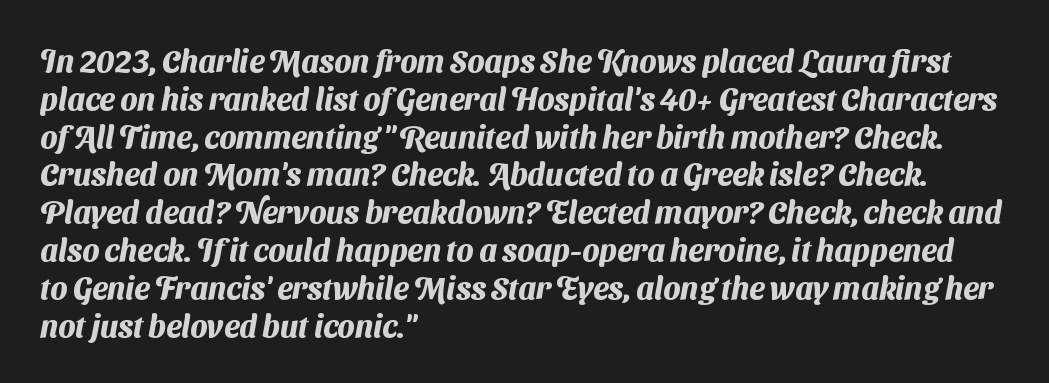
The image shows 31 px heavy sans-serif type; set left-aligned, line spacing 1.22x, normal letter spacing, not underlined; medium stroke contrast and a medium x-height.
